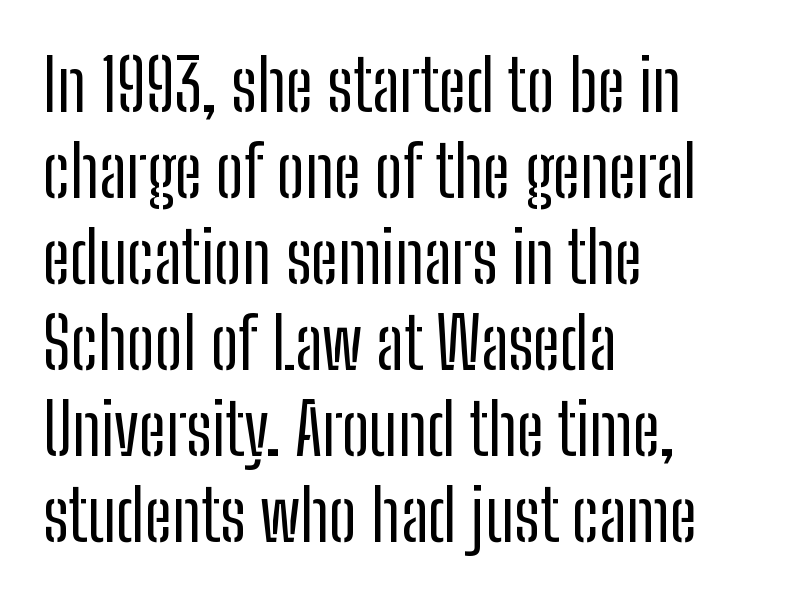
Varying glyph widths throughout — classic text-font behaviour. In terms of posture, this sample is upright. A quiet, ordinary-to-light weight characterises the typeface. Typographically, this falls in the sans-serif category. Tracking value appears to be zero — textbook default spacing. Line beginnings align vertically; line endings do not.
